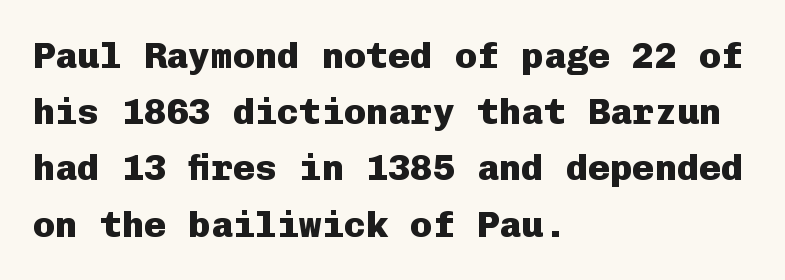
The setting favours the left margin, as ordinary paragraphs usually do. Honestly, there is no underline to notice here at all. The passage shown stacks its lines at a standard gap. Upright lettering throughout. The rendering keeps characters at their native spacing. The sample has been set heavy, in full bold.
